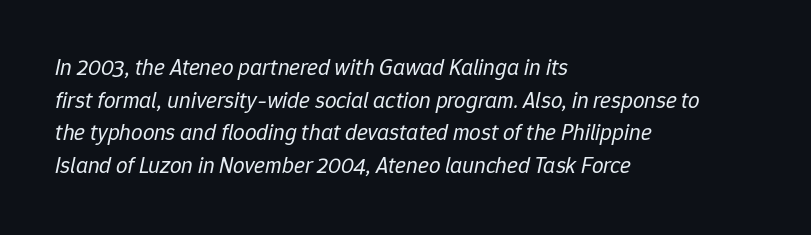
The image shows 23 px text type, italic (leaning right); set left-aligned, normal line spacing (1.42x), normal letter spacing, not underlined.
